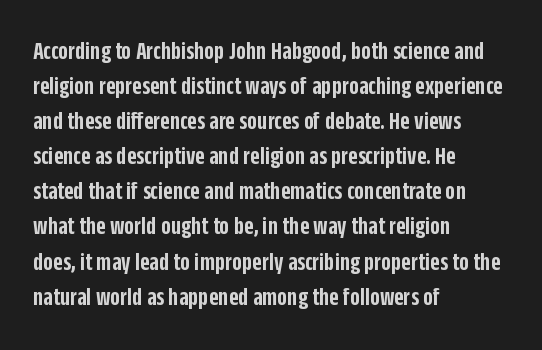
The image shows 26 px text type, upright; set left-aligned, normal line spacing (1.35x), normal letter spacing, not underlined.
